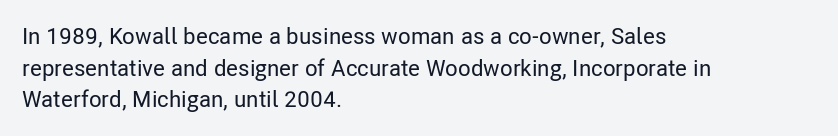
The letterforms sit shoulder to shoulder at normal distance. The paragraph has a hard left edge and a soft right edge. A clean baseline with only descenders dipping below it. No italicization has been applied; the sample stays upright.
